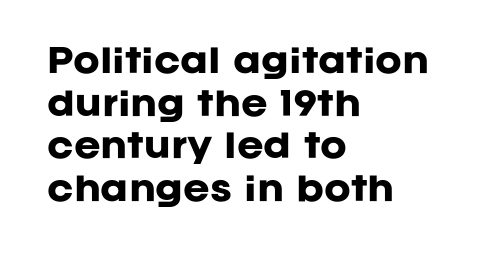
The image shows 32 px heavy sans-serif type, upright; set left-aligned, normal line spacing (1.33x), normal letter spacing, not underlined; low stroke contrast and a large x-height.
